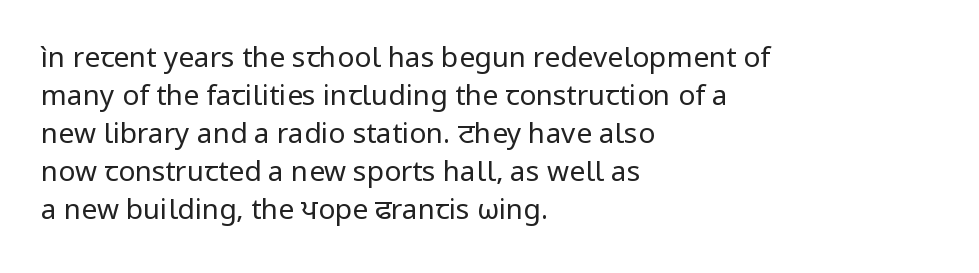
{"serif": "no", "italic": "no", "bold": "no", "weight": "regular", "width": "normal", "stroke_contrast": "low", "x_height": "medium", "monospaced": "no", "underline": "no", "align": "left", "line_spacing": "normal", "line_spacing_ratio": 1.36, "letter_spacing": "normal", "letter_spacing_em": 0.0, "glyph_px": 28}
